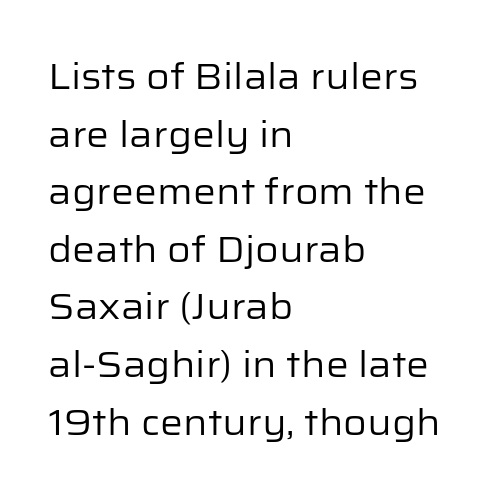
Q: Is the text bold? A: No.
Q: Is the text italic (slanted)? A: No, it is upright.
Q: Is the typeface a serif or a sans-serif typeface? A: Sans-serif.
Q: Is the text underlined? A: No.
Q: How is the paragraph aligned? A: Left-aligned.
Q: Is the spacing between letters normal or unusually wide? A: Normal.
Q: Is the spacing between lines tight, normal or loose? A: Normal.
Q: Width (condensed, normal, or wide)? A: Normal.
Q: Stroke contrast? A: Low.
Q: x-height? A: Medium.
Q: Monospaced? A: No.
